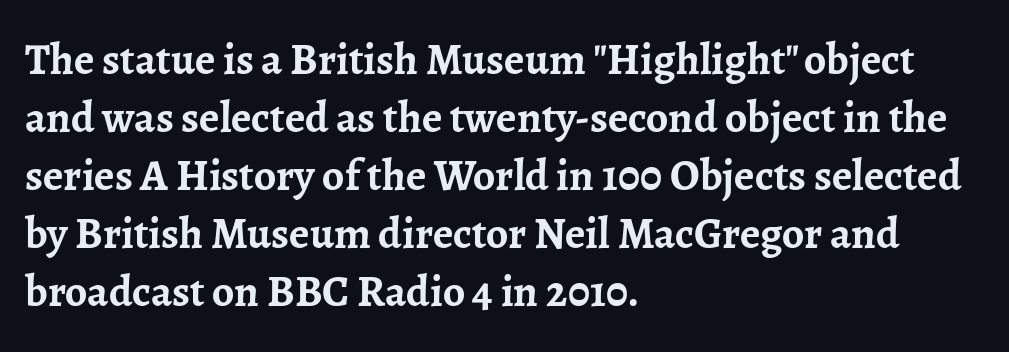
Character widths vary here, with narrow letters taking less room than wide ones. This rendering features lettering with no underline. These lines sit exactly where default settings would place them. Examine the stroke ends and you'll spot serifs. The face used here has the dense, thick strokes of a bold. Does the lettering tilt? It doesn't — this is upright.
